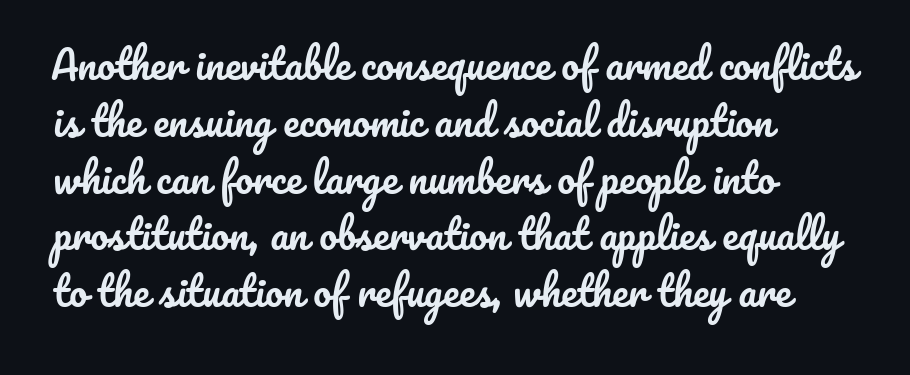
Type without underlining. The tracking reads as untouched default to a designer's eye. One glance says typical: line gaps are just what's usual. Think of a printed novel: that variable character pitch is what you see here.
